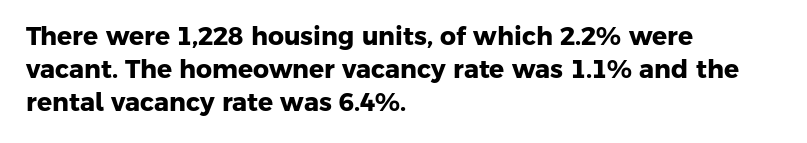
Look at the stroke-to-counter ratio: heavy, a bold. Line beginnings align vertically; line endings do not. The foot of each line stays bare and open. Rows of type keep a routine distance in the vertical direction. The passage shown has conventional tracking throughout.
